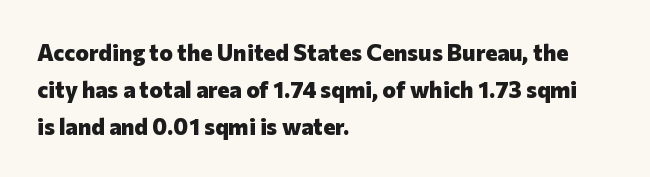
The passage shown stacks its lines at a standard gap. The rag falls on the right side of this text block. Nope, not italic — everything's standing straight. Rule under the text: the space is simply empty. The face used here is rendered with its standard letterfit.
